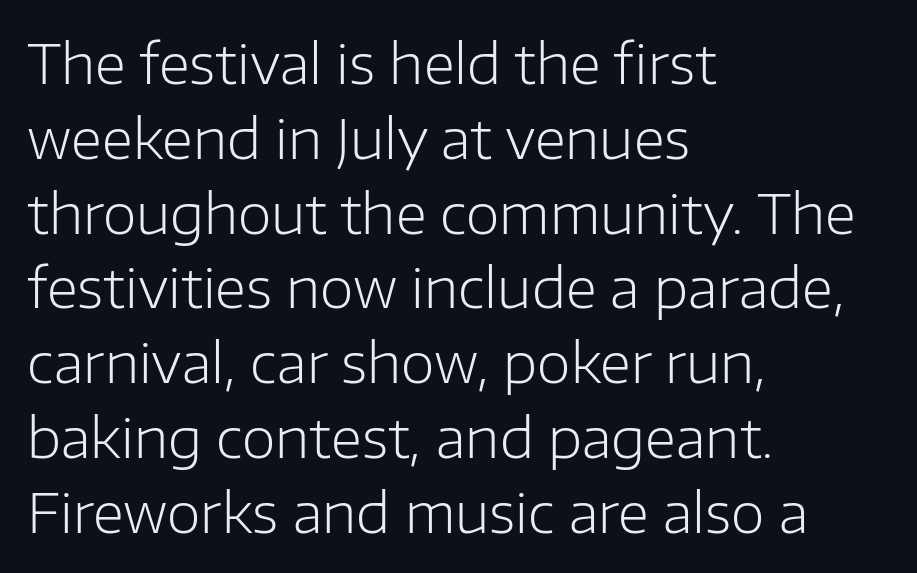
The text was rendered using a sans face with plain stroke endings. The foot of each line stays bare and open. These lines stack with their left ends in a neat column. Heaviness? Minimal to ordinary, like unemphasized prose. Tall strokes in this sample are plumb rather than angled.
